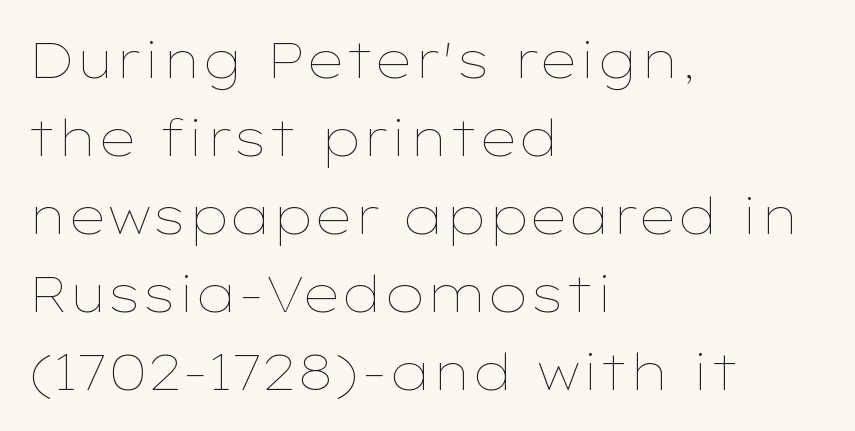
Q: Is the text bold? A: No.
Q: Is the text italic (slanted)? A: No, it is upright.
Q: Is the text underlined? A: No.
Q: How is the paragraph aligned? A: Left-aligned.
Q: Is the spacing between letters normal or unusually wide? A: Normal.
Q: Is the spacing between lines tight, normal or loose? A: Normal.
Q: Width (condensed, normal, or wide)? A: Wide.
Q: Stroke contrast? A: Low.
Q: x-height? A: Medium.
Q: Monospaced? A: No.
